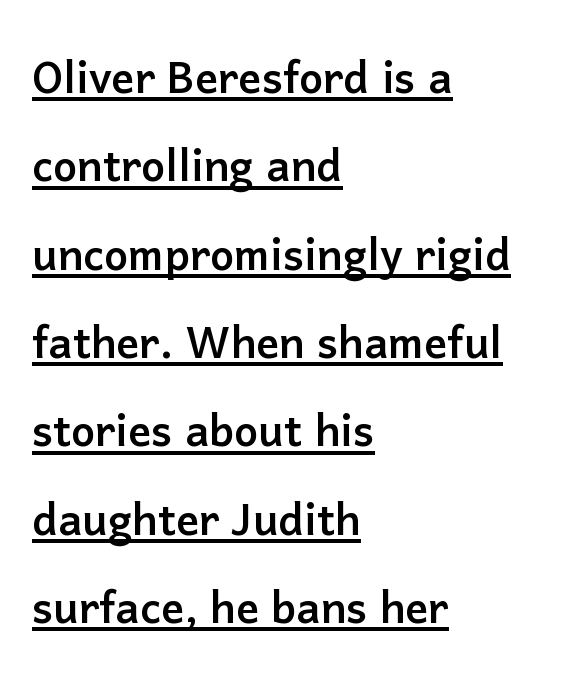
The image shows 57 px sans-serif type, upright; set left-aligned, normal line spacing (1.55x), normal letter spacing, underlined; low stroke contrast and a medium x-height.
